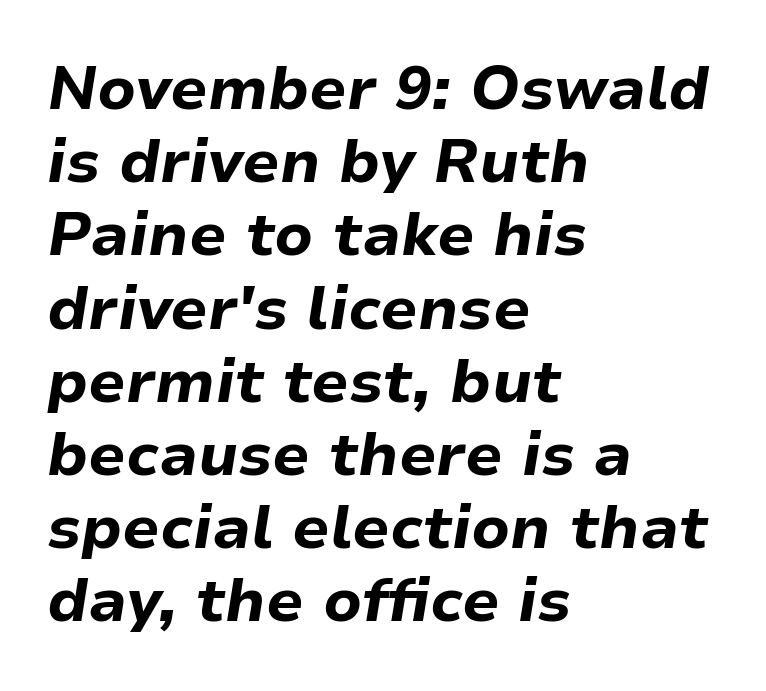
{"italic": "yes", "lean": "right", "slant_degrees": 9, "bold": "yes", "weight": "bold", "width": "normal", "stroke_contrast": "low", "x_height": "medium", "monospaced": "no", "underline": "no", "align": "left", "line_spacing_ratio": 1.2, "letter_spacing": "normal", "letter_spacing_em": 0.0, "glyph_px": 61}
